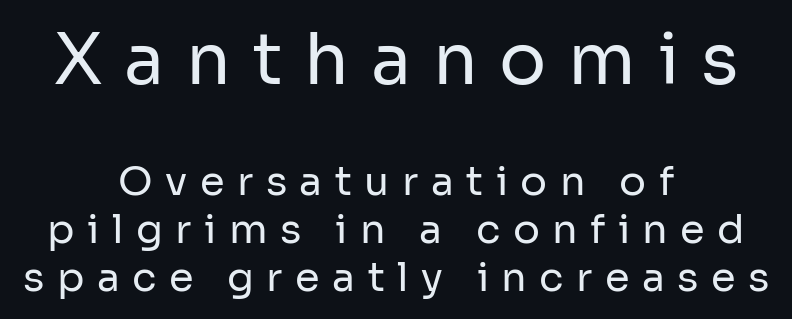
The rendering positions every line midway between the sides. The passage shown is typed in a proportional face where columns would drift. Here the first block reads like a headline and the second like body copy. Italic: no, the glyphs are upright roman.
